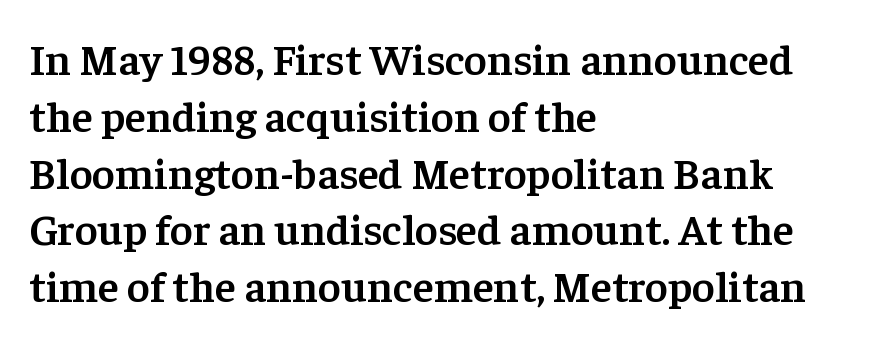
{"serif": "yes", "italic": "no", "bold": "semi", "weight": "semibold", "width": "normal", "stroke_contrast": "low", "x_height": "medium", "monospaced": "no", "underline": "no", "align": "left", "line_spacing": "normal", "line_spacing_ratio": 1.29, "letter_spacing": "normal", "letter_spacing_em": 0.0, "glyph_px": 44}
